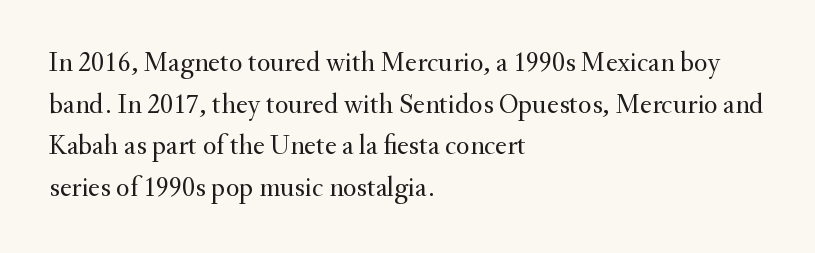
{"serif": "yes", "italic": "no", "bold": "no", "weight": "regular", "width": "normal", "stroke_contrast": "medium", "x_height": "small", "monospaced": "no", "underline": "no", "align": "left", "line_spacing": "normal", "line_spacing_ratio": 1.49, "letter_spacing": "normal", "letter_spacing_em": 0.0, "glyph_px": 28}
